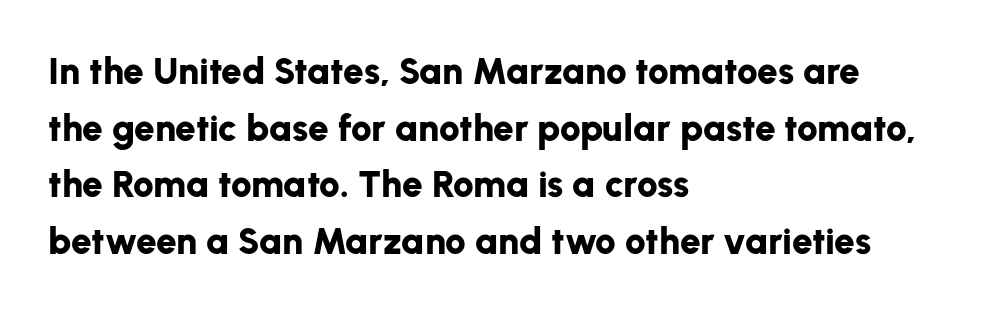
Q: Is the text bold? A: Yes.
Q: Is the text italic (slanted)? A: No, it is upright.
Q: Is the typeface a serif or a sans-serif typeface? A: Sans-serif.
Q: Is the text underlined? A: No.
Q: How is the paragraph aligned? A: Left-aligned.
Q: Is the spacing between letters normal or unusually wide? A: Normal.
Q: Is the spacing between lines tight, normal or loose? A: Normal.
Q: Width (condensed, normal, or wide)? A: Normal.
Q: Stroke contrast? A: Low.
Q: x-height? A: Medium.
Q: Monospaced? A: No.
